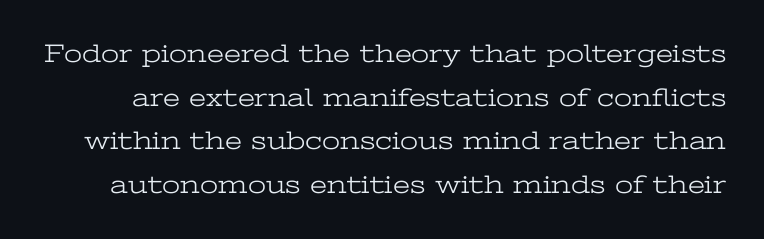
Q: Is the text bold? A: No.
Q: Is the text italic (slanted)? A: No, it is upright.
Q: Is the text underlined? A: No.
Q: Is the spacing between letters normal or unusually wide? A: Normal.
Q: Is the spacing between lines tight, normal or loose? A: Normal.
